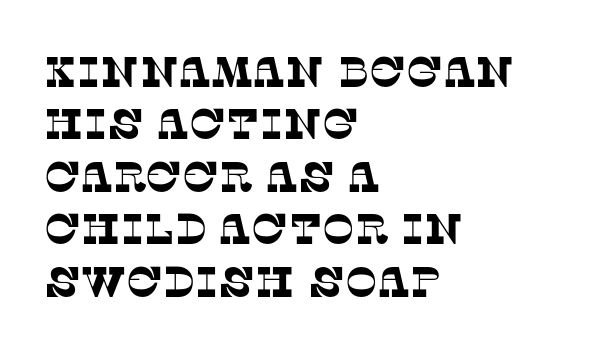
{"serif": "yes", "width": "normal", "stroke_contrast": "low", "x_height": "large", "monospaced": "no", "underline": "no", "align": "left", "line_spacing_ratio": 1.22, "letter_spacing": "normal", "letter_spacing_em": 0.0, "glyph_px": 43}
